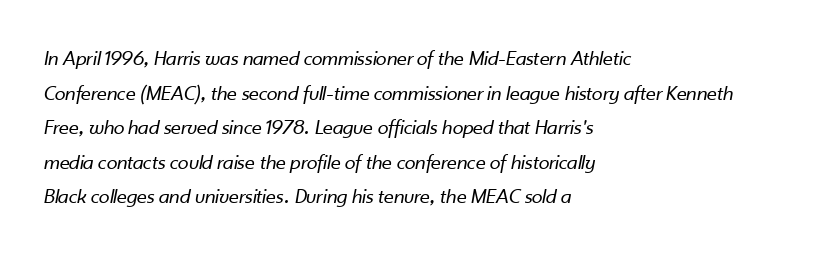
The image shows 22 px text type, italic (leaning right); set left-aligned, normal line spacing (1.57x), normal letter spacing, not underlined.
